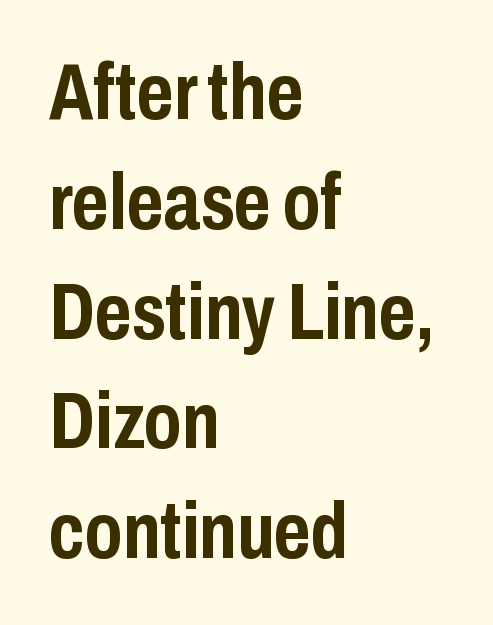
Q: Is the text bold? A: Yes.
Q: Is the text italic (slanted)? A: No, it is upright.
Q: Is the typeface a serif or a sans-serif typeface? A: Sans-serif.
Q: Is the text underlined? A: No.
Q: How is the paragraph aligned? A: Left-aligned.
Q: Is the spacing between letters normal or unusually wide? A: Normal.
Q: Is the spacing between lines tight, normal or loose? A: Normal.
Q: Width (condensed, normal, or wide)? A: Condensed.
Q: Stroke contrast? A: Low.
Q: x-height? A: Medium.
Q: Monospaced? A: No.
